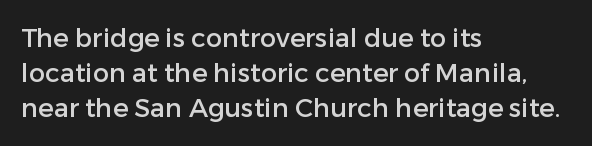
The image shows 26 px text type, upright; set left-aligned, normal line spacing (1.35x), normal letter spacing, not underlined.
